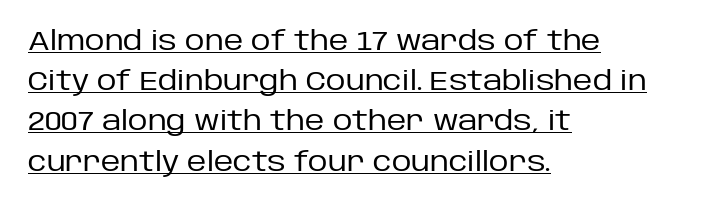
The image shows 27 px text type, upright; set left-aligned, normal line spacing (1.49x), normal letter spacing, underlined.
